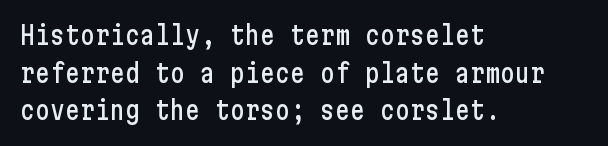
The image shows 25 px text type, upright; set left-aligned, normal line spacing (1.51x), normal letter spacing, not underlined.
